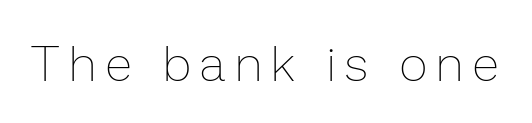
{"italic": "no", "bold": "no", "weight": "thin", "width": "normal", "stroke_contrast": "low", "x_height": "medium", "monospaced": "no", "underline": "no", "letter_spacing": "wide", "letter_spacing_em": 0.2, "glyph_px": 49}
